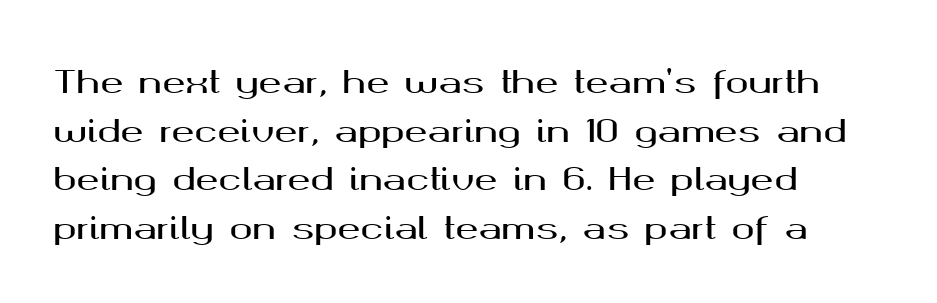
{"serif": "no", "italic": "no", "width": "wide", "stroke_contrast": "medium", "x_height": "medium", "monospaced": "no", "underline": "no", "align": "left", "line_spacing": "normal", "line_spacing_ratio": 1.57, "letter_spacing": "normal", "letter_spacing_em": 0.0, "glyph_px": 31}
